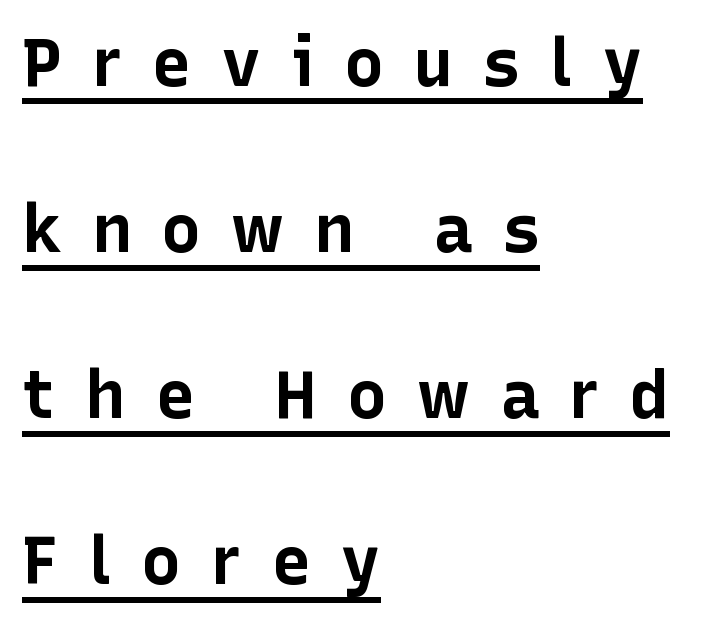
{"serif": "no", "italic": "no", "bold": "yes", "weight": "bold", "width": "normal", "stroke_contrast": "low", "x_height": "medium", "monospaced": "no", "underline": "yes", "align": "left", "line_spacing": "loose", "line_spacing_ratio": 2.48, "letter_spacing": "wide", "letter_spacing_em": 0.44, "glyph_px": 67}
